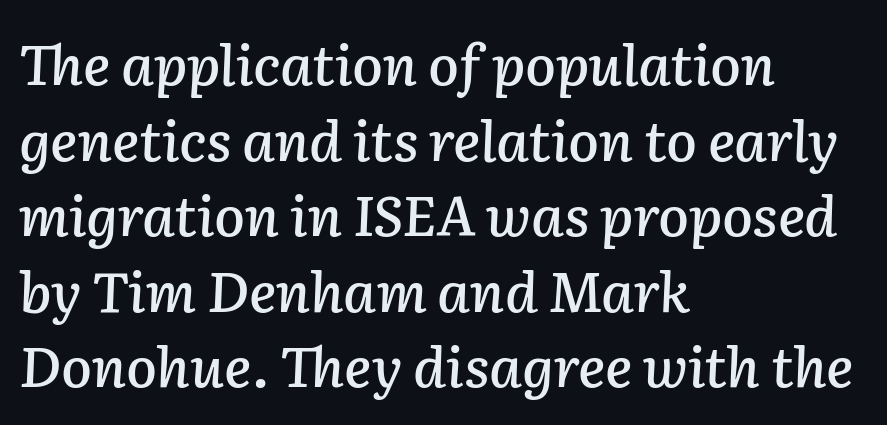
Q: Is the text italic (slanted)? A: Yes, it leans right by about 2 degrees.
Q: Is the text underlined? A: No.
Q: How is the paragraph aligned? A: Left-aligned.
Q: Is the spacing between letters normal or unusually wide? A: Normal.
Q: Is the spacing between lines tight, normal or loose? A: Normal.
Q: Width (condensed, normal, or wide)? A: Normal.
Q: Stroke contrast? A: Low.
Q: x-height? A: Medium.
Q: Monospaced? A: No.
